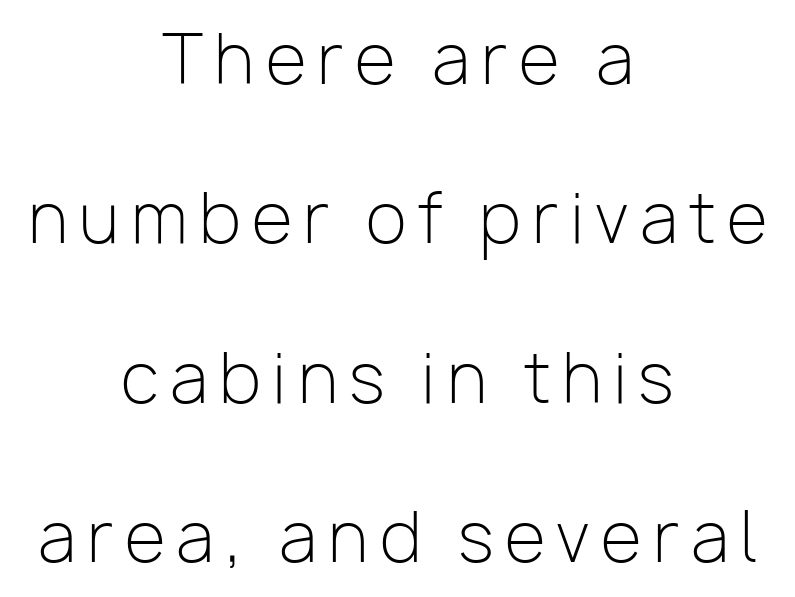
Words float on clear page, feet unadorned. Unbolded letterforms with no extra heft. Where is the straight margin? There isn't one; the lines are centered. The typeface chosen for these lines omits serifs. These lines are rendered in a variable-pitch font. The axis of the letterforms is exactly vertical.
